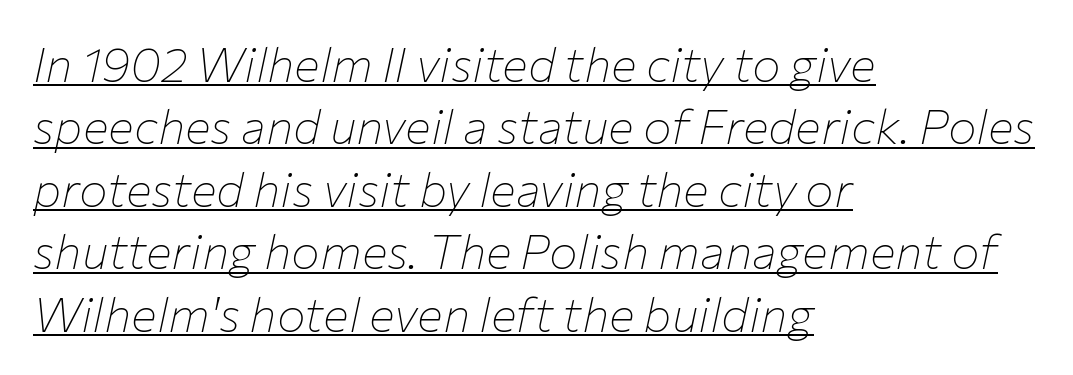
Q: Is the text bold? A: No.
Q: Is the text italic (slanted)? A: Yes, it leans right by about 12 degrees.
Q: Is the text underlined? A: Yes.
Q: How is the paragraph aligned? A: Left-aligned.
Q: Is the spacing between letters normal or unusually wide? A: Normal.
Q: Is the spacing between lines tight, normal or loose? A: Normal.
Q: Width (condensed, normal, or wide)? A: Normal.
Q: Stroke contrast? A: Low.
Q: x-height? A: Medium.
Q: Monospaced? A: No.
